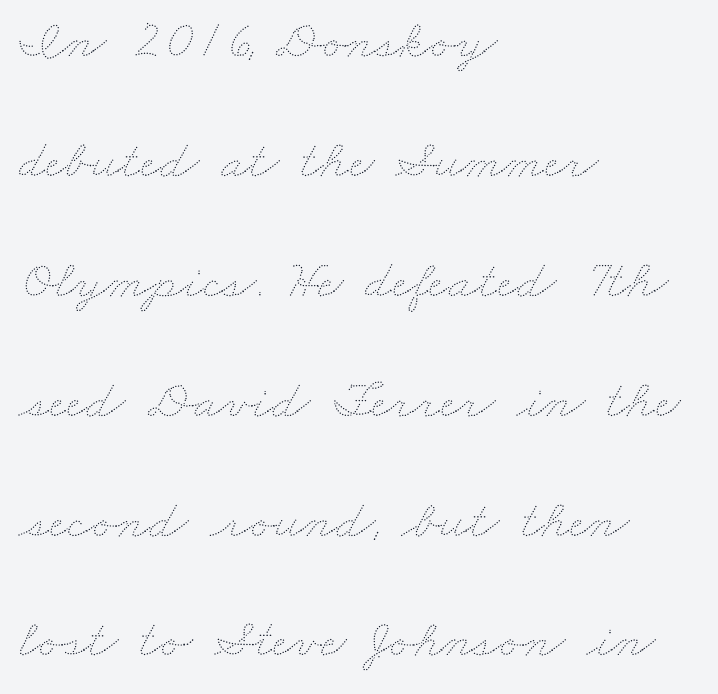
Q: Is the text bold? A: No.
Q: Is the text underlined? A: No.
Q: How is the paragraph aligned? A: Left-aligned.
Q: Is the spacing between letters normal or unusually wide? A: Normal.
Q: Is the spacing between lines tight, normal or loose? A: Loose.
Q: Width (condensed, normal, or wide)? A: Wide.
Q: Stroke contrast? A: Medium.
Q: x-height? A: Small.
Q: Monospaced? A: No.
